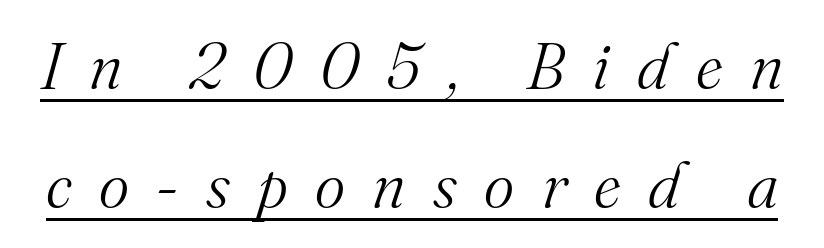
{"serif": "yes", "italic": "yes", "lean": "right", "slant_degrees": 16, "bold": "no", "weight": "light", "width": "normal", "stroke_contrast": "medium", "x_height": "small", "monospaced": "no", "underline": "yes", "line_spacing_ratio": 1.83, "letter_spacing": "wide", "letter_spacing_em": 0.42, "glyph_px": 65}
